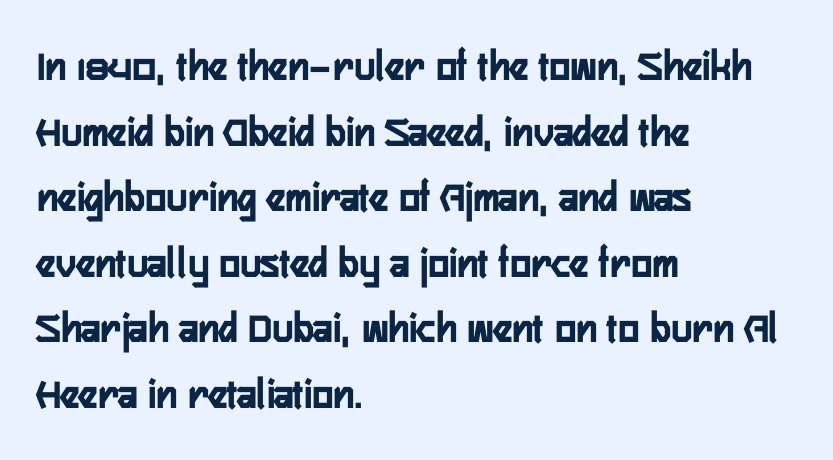
The image shows 44 px semibold, condensed sans-serif type, upright; set left-aligned, normal line spacing (1.49x), normal letter spacing, not underlined; low stroke contrast and a medium x-height.
